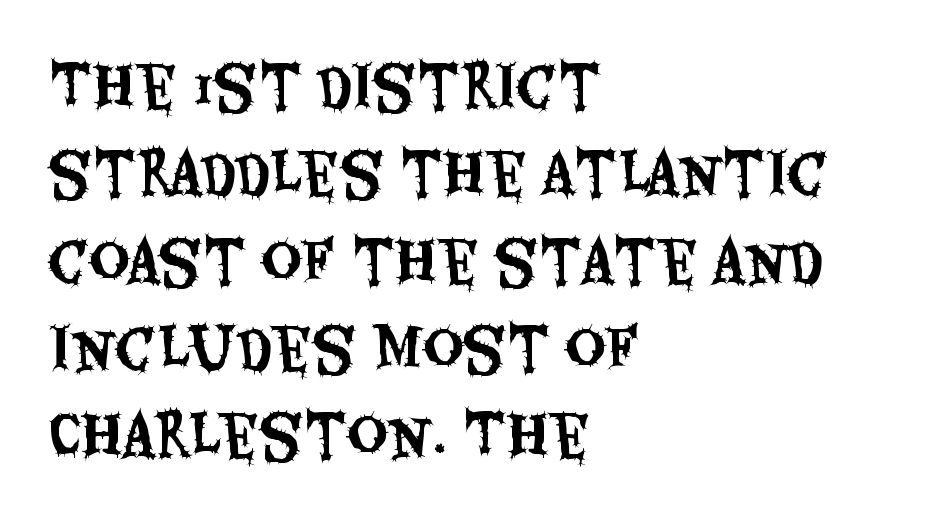
{"serif": "no", "italic": "no", "width": "condensed", "stroke_contrast": "medium", "x_height": "large", "monospaced": "no", "underline": "no", "align": "left", "line_spacing": "normal", "line_spacing_ratio": 1.56, "letter_spacing": "normal", "letter_spacing_em": 0.0, "glyph_px": 56}
